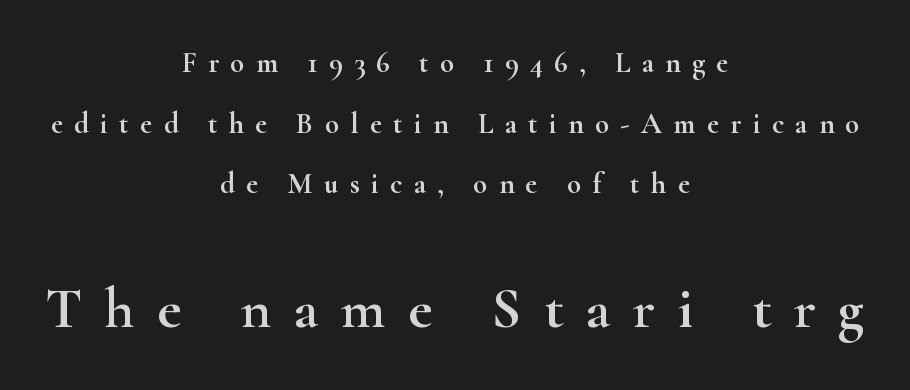
Caption: expanded tracking, letters set apart. These lines stand farther apart than default settings would place them. Unlike italic type, these characters show no tilt at all. Proportional: the letters do not fall into vertical columns. Casual observation: everything's sitting right in the middle. The designer gave the closing block more size than the opening block.
